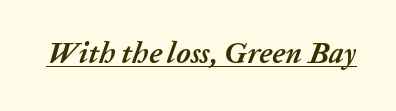
{"italic": "yes", "lean": "right", "slant_degrees": 20, "bold": "yes", "weight": "semibold", "width": "normal", "stroke_contrast": "low", "x_height": "medium", "monospaced": "no", "underline": "yes", "letter_spacing": "normal", "letter_spacing_em": 0.0, "glyph_px": 30}
